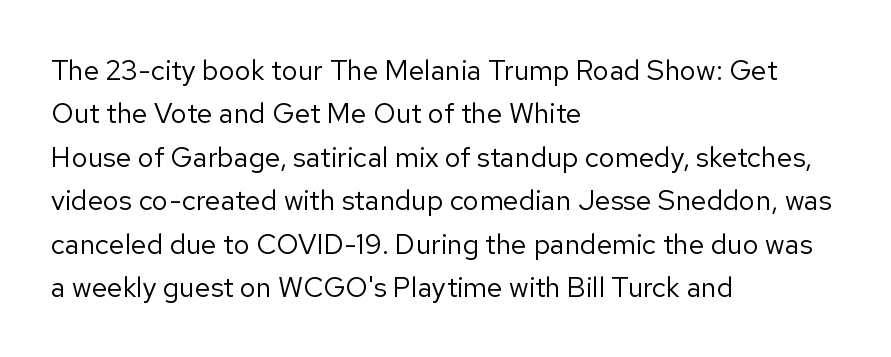
{"serif": "no", "italic": "no", "bold": "no", "weight": "regular", "width": "normal", "stroke_contrast": "low", "x_height": "medium", "monospaced": "no", "underline": "no", "align": "left", "line_spacing": "normal", "line_spacing_ratio": 1.55, "letter_spacing": "normal", "letter_spacing_em": 0.0, "glyph_px": 28}
